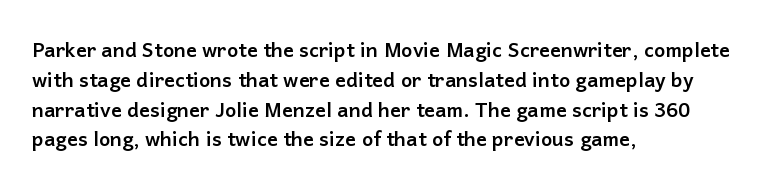
The image shows 20 px bold type, upright; set left-aligned, normal line spacing (1.49x), normal letter spacing, not underlined.
